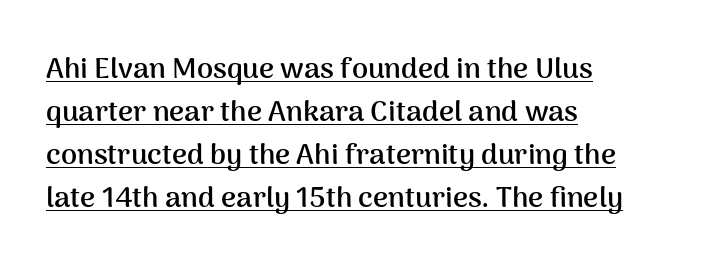
This sample keeps an unexceptional amount of space between lines. A continuous stroke trails under the words, as in a hyperlink. Plenty of ink on the page — the face is bold. Here the designer chose a conventional face with non-uniform glyph widths.
